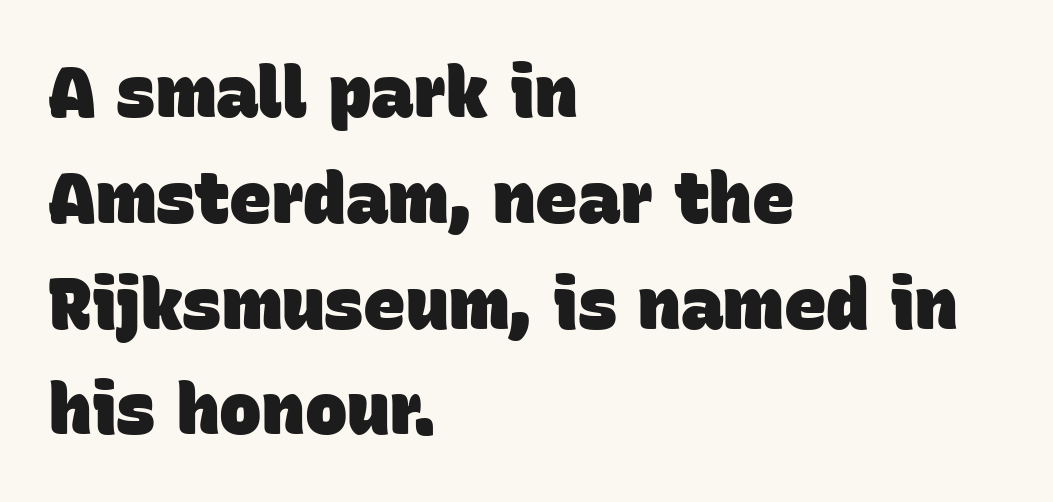
{"serif": "no", "bold": "yes", "weight": "heavy", "width": "normal", "stroke_contrast": "low", "x_height": "large", "monospaced": "no", "underline": "no", "align": "left", "line_spacing": "normal", "line_spacing_ratio": 1.49, "letter_spacing": "normal", "letter_spacing_em": 0.0, "glyph_px": 71}
